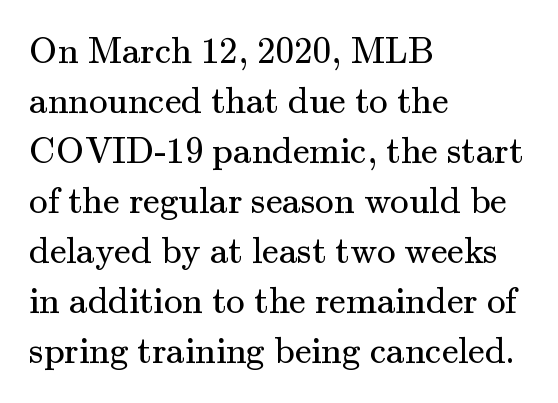
{"serif": "yes", "italic": "no", "bold": "no", "weight": "regular", "width": "normal", "stroke_contrast": "medium", "x_height": "small", "monospaced": "no", "underline": "no", "align": "left", "line_spacing": "normal", "line_spacing_ratio": 1.35, "letter_spacing": "normal", "letter_spacing_em": 0.0, "glyph_px": 37}
